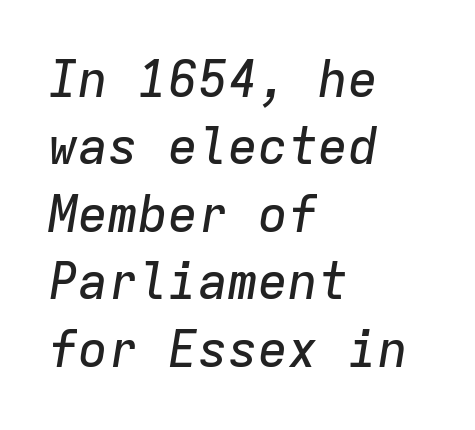
Q: Is the text italic (slanted)? A: Yes, it leans right by about 9 degrees.
Q: Is the text underlined? A: No.
Q: How is the paragraph aligned? A: Left-aligned.
Q: Is the spacing between letters normal or unusually wide? A: Normal.
Q: Is the spacing between lines tight, normal or loose? A: Normal.
Q: Width (condensed, normal, or wide)? A: Normal.
Q: Stroke contrast? A: Low.
Q: x-height? A: Medium.
Q: Monospaced? A: Yes.
